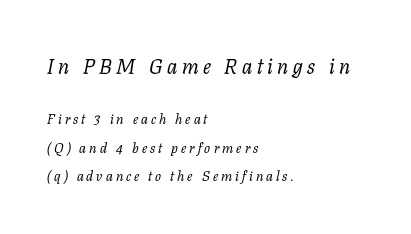
{"italic": "yes", "lean": "right", "slant_degrees": 11, "bold": "no", "underline": "no", "align": "left", "line_spacing": "loose", "line_spacing_ratio": 2.03, "letter_spacing": "wide", "letter_spacing_em": 0.22, "larger_block": "first", "size_ratio": 1.5, "glyph_px": 21}
